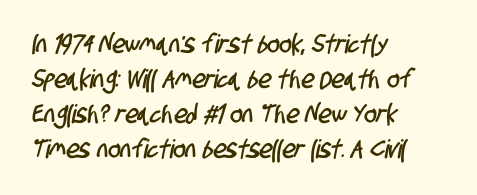
The image shows 26 px text type; set left-aligned, normal line spacing (1.35x), normal letter spacing, not underlined.
